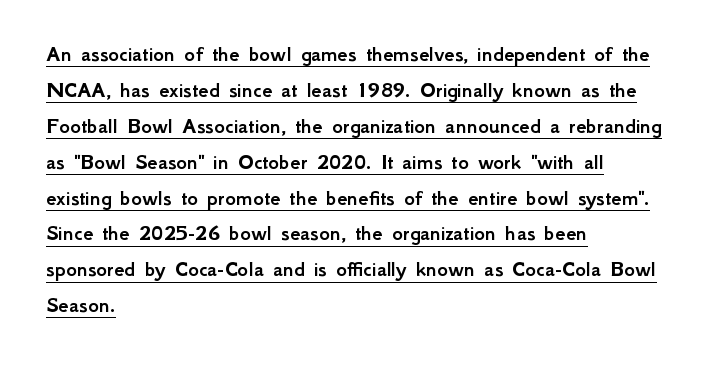
Quick note: not italic, upright. Like a heading marked for emphasis, these lines bear an underscore. Nothing unusual about the tracking: characters are spaced as the font intends. Notice how descenders clear the ascenders below comfortably — that's standard leading.
